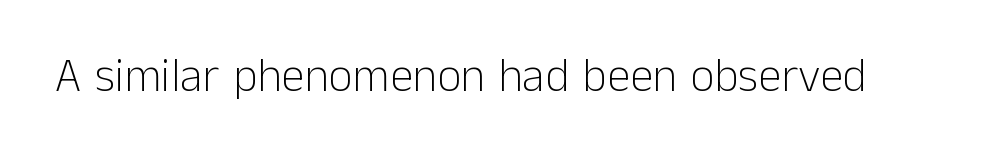
The image shows 47 px light sans-serif type, upright; set normal letter spacing, not underlined; low stroke contrast and a medium x-height.
